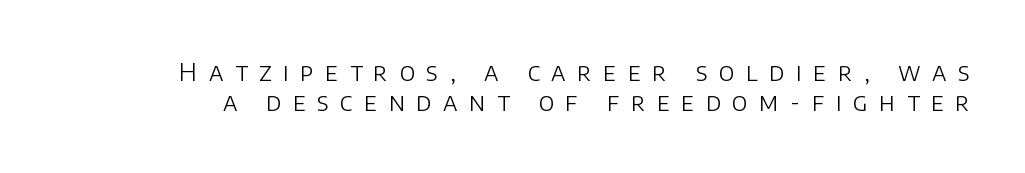
{"italic": "no", "bold": "no", "underline": "no", "line_spacing_ratio": 1.21, "letter_spacing": "wide", "letter_spacing_em": 0.46, "glyph_px": 25}
